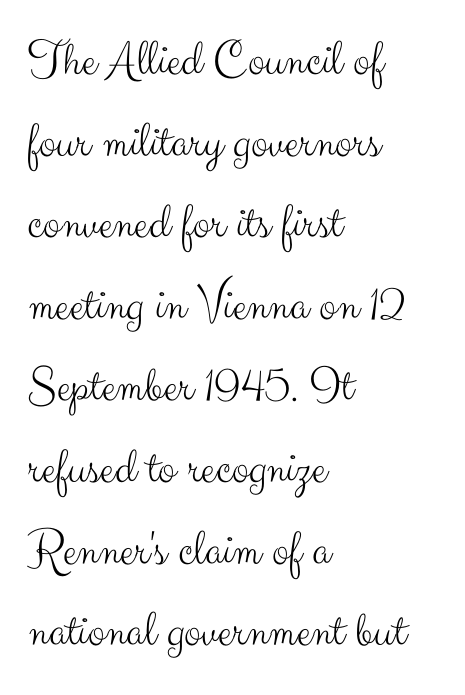
A typesetter would label this face a sans. Does the copy run flush right? No — it runs flush left. How are the letters spaced? Ordinarily, with no added tracking. Is there much room between lines? A standard amount, neither cramped nor airy. Ink coverage per letter is moderate at most.
